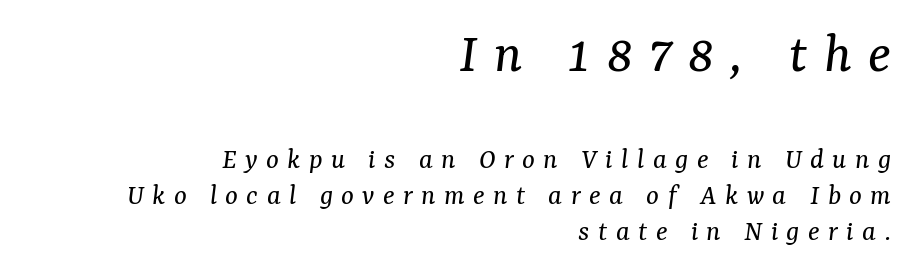
The image shows 59 px regular-weight serif type, italic (leaning right); set right-aligned, line spacing 1.2x, unusually wide letter spacing (+0.28 em), not underlined; the first (top) block is 1.97x larger; medium stroke contrast and a medium x-height.
